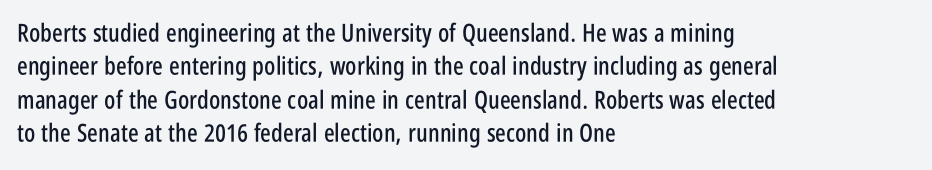
Q: Is the text italic (slanted)? A: No, it is upright.
Q: Is the text underlined? A: No.
Q: How is the paragraph aligned? A: Left-aligned.
Q: Is the spacing between letters normal or unusually wide? A: Normal.
Q: Is the spacing between lines tight, normal or loose? A: Normal.
